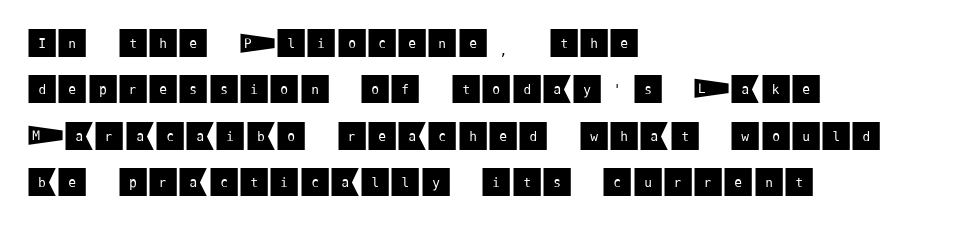
{"serif": "no", "italic": "no", "width": "normal", "stroke_contrast": "medium", "x_height": "large", "underline": "no", "align": "left", "line_spacing": "normal", "line_spacing_ratio": 1.5, "letter_spacing": "normal", "letter_spacing_em": 0.0, "glyph_px": 31}
